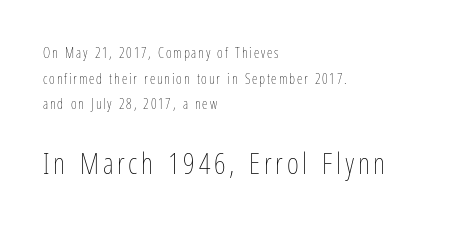
Q: Is the text bold? A: No.
Q: Is the text italic (slanted)? A: No, it is upright.
Q: Is the text underlined? A: No.
Q: How is the paragraph aligned? A: Left-aligned.
Q: Which block of text is set in a larger size, the first (top) or the second (bottom)? A: The second (bottom) one.
Q: Width (condensed, normal, or wide)? A: Condensed.
Q: Stroke contrast? A: Low.
Q: x-height? A: Medium.
Q: Monospaced? A: No.
